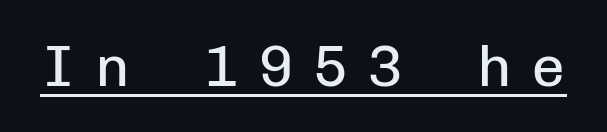
{"serif": "no", "italic": "no", "bold": "no", "weight": "regular", "width": "normal", "stroke_contrast": "low", "x_height": "medium", "monospaced": "yes", "underline": "yes", "letter_spacing": "wide", "letter_spacing_em": 0.34, "glyph_px": 58}
